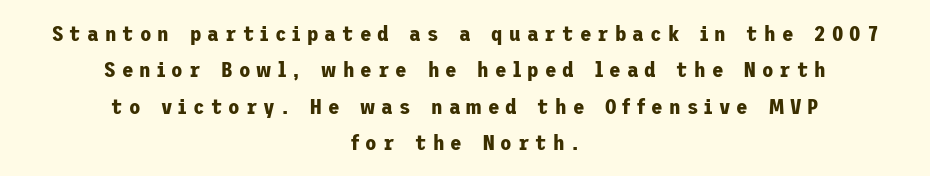
The image shows 21 px bold type, upright; set centered, line spacing 1.73x, unusually wide letter spacing (+0.29 em), not underlined.
